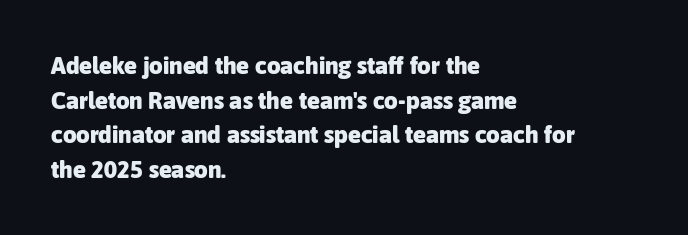
Q: Is the text bold? A: Yes.
Q: Is the text italic (slanted)? A: No, it is upright.
Q: Is the text underlined? A: No.
Q: How is the paragraph aligned? A: Left-aligned.
Q: Is the spacing between letters normal or unusually wide? A: Normal.
Q: Is the spacing between lines tight, normal or loose? A: Normal.
